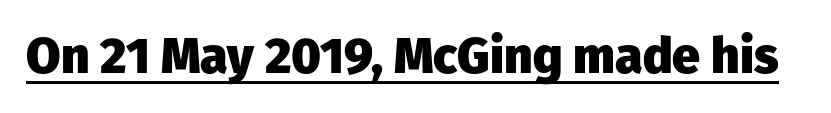
{"serif": "no", "italic": "no", "bold": "yes", "weight": "heavy", "width": "normal", "stroke_contrast": "low", "x_height": "medium", "monospaced": "no", "underline": "yes", "letter_spacing": "normal", "letter_spacing_em": 0.0, "glyph_px": 50}
